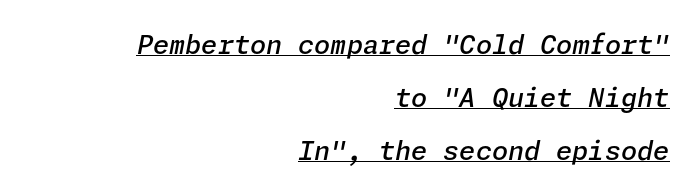
Q: Is the text bold? A: Semi-bold.
Q: Is the text italic (slanted)? A: Yes, it leans right by about 11 degrees.
Q: Is the text underlined? A: Yes.
Q: How is the paragraph aligned? A: Right-aligned.
Q: Is the spacing between letters normal or unusually wide? A: Normal.
Q: Is the spacing between lines tight, normal or loose? A: Loose.
